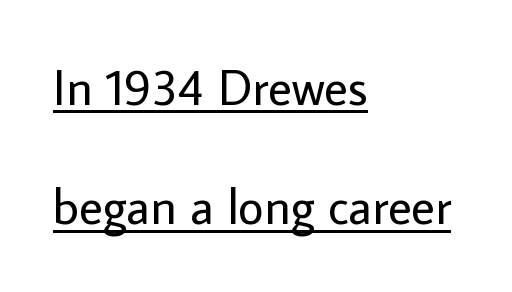
{"serif": "no", "italic": "no", "bold": "no", "weight": "regular", "width": "normal", "stroke_contrast": "low", "x_height": "medium", "monospaced": "no", "underline": "yes", "align": "left", "line_spacing": "loose", "line_spacing_ratio": 2.39, "letter_spacing": "normal", "letter_spacing_em": 0.0, "glyph_px": 50}
